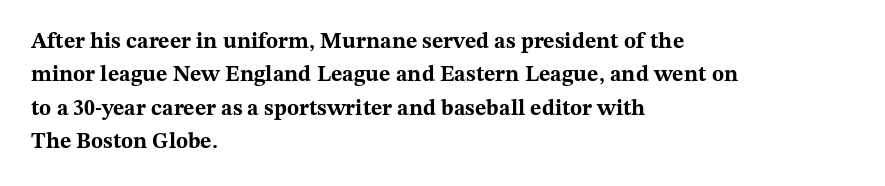
{"italic": "no", "bold": "yes", "underline": "no", "align": "left", "line_spacing": "normal", "line_spacing_ratio": 1.52, "letter_spacing": "normal", "letter_spacing_em": 0.0, "glyph_px": 22}
